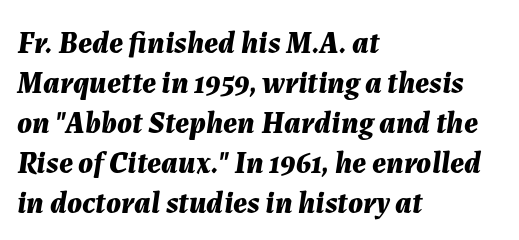
The image shows 31 px bold type, italic (leaning right); set left-aligned, normal line spacing (1.29x), normal letter spacing, not underlined; medium stroke contrast and a medium x-height.
